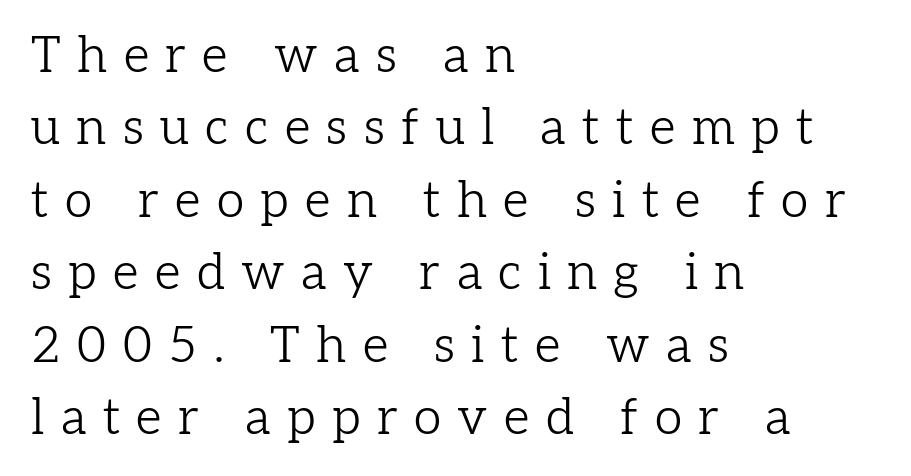
{"serif": "yes", "italic": "no", "bold": "no", "weight": "light", "width": "normal", "stroke_contrast": "low", "x_height": "medium", "monospaced": "no", "underline": "no", "align": "left", "line_spacing": "normal", "line_spacing_ratio": 1.45, "letter_spacing": "wide", "letter_spacing_em": 0.33, "glyph_px": 50}
